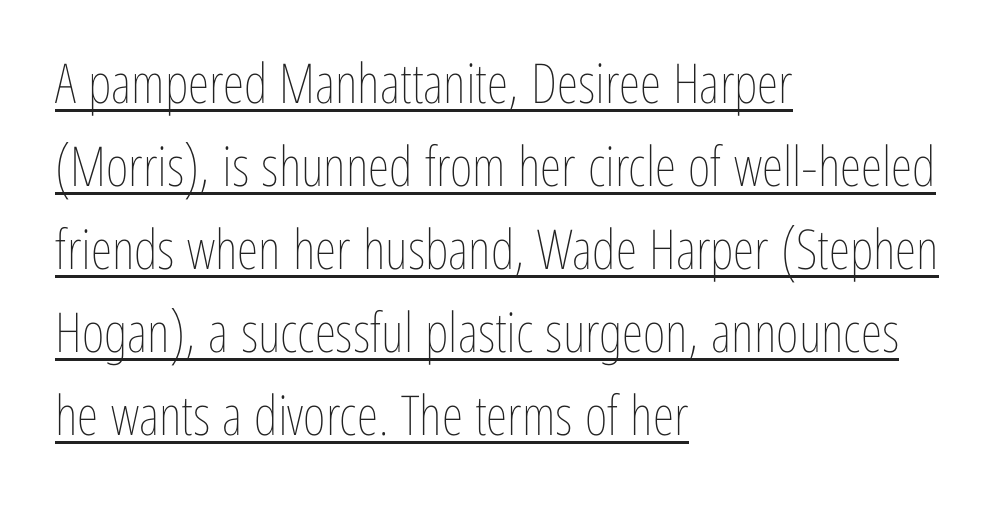
Q: Is the text bold? A: No.
Q: Is the text italic (slanted)? A: No, it is upright.
Q: Is the text underlined? A: Yes.
Q: How is the paragraph aligned? A: Left-aligned.
Q: Is the spacing between letters normal or unusually wide? A: Normal.
Q: Is the spacing between lines tight, normal or loose? A: Normal.
Q: Width (condensed, normal, or wide)? A: Condensed.
Q: Stroke contrast? A: Low.
Q: x-height? A: Medium.
Q: Monospaced? A: No.
